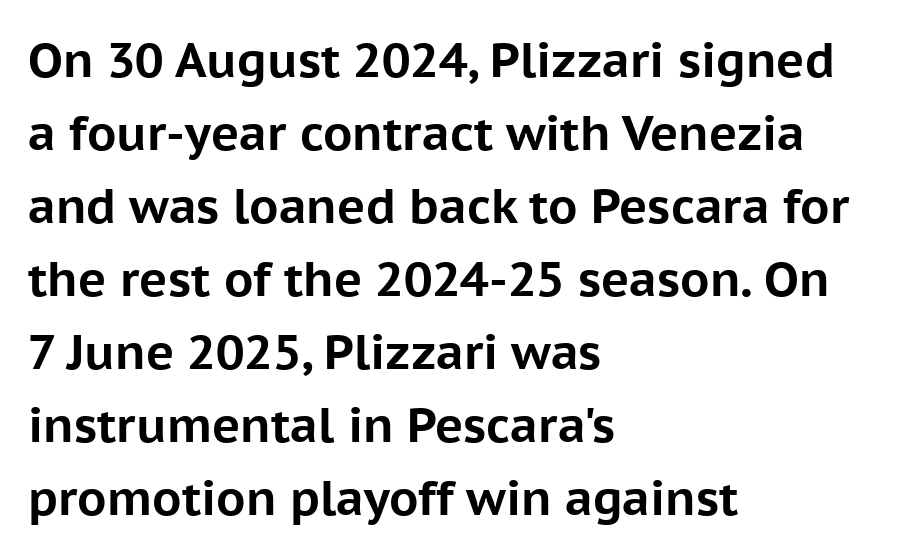
Think of a printed novel: that variable character pitch is what you see here. Rule under the text: the space is simply empty. The type is set solid horizontally, with unmodified tracking. Notice how thick the strokes are: this is what a full bold looks like.
